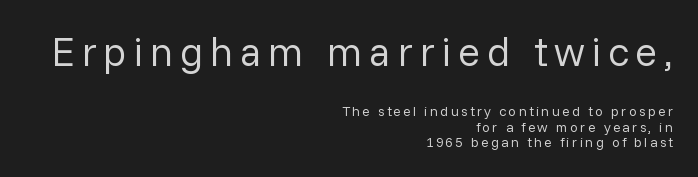
Q: Is the text bold? A: No.
Q: Is the text italic (slanted)? A: No, it is upright.
Q: Is the typeface a serif or a sans-serif typeface? A: Sans-serif.
Q: Is the text underlined? A: No.
Q: How is the paragraph aligned? A: Right-aligned.
Q: Is the spacing between lines tight, normal or loose? A: Tight.
Q: Which block of text is set in a larger size, the first (top) or the second (bottom)? A: The first (top) one.
Q: Width (condensed, normal, or wide)? A: Normal.
Q: Stroke contrast? A: Low.
Q: x-height? A: Medium.
Q: Monospaced? A: No.
